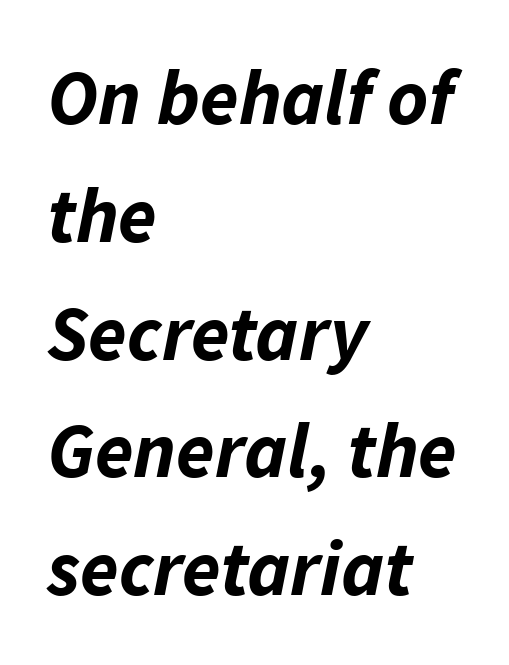
The image shows 78 px bold type, italic (leaning right); set left-aligned, normal line spacing (1.51x), normal letter spacing, not underlined; low stroke contrast and a medium x-height.
